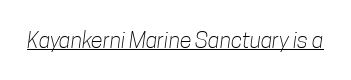
Q: Is the text bold? A: No.
Q: Is the text underlined? A: Yes.
Q: Is the spacing between letters normal or unusually wide? A: Normal.
